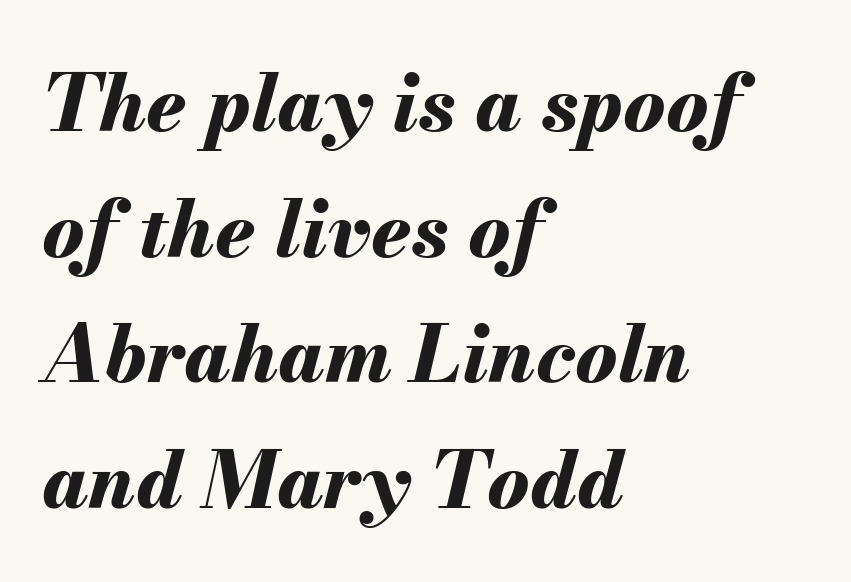
{"italic": "yes", "lean": "right", "slant_degrees": 13, "bold": "yes", "weight": "bold", "width": "normal", "stroke_contrast": "medium", "x_height": "small", "monospaced": "no", "underline": "no", "align": "left", "line_spacing": "normal", "line_spacing_ratio": 1.59, "letter_spacing": "normal", "letter_spacing_em": 0.0, "glyph_px": 79}
